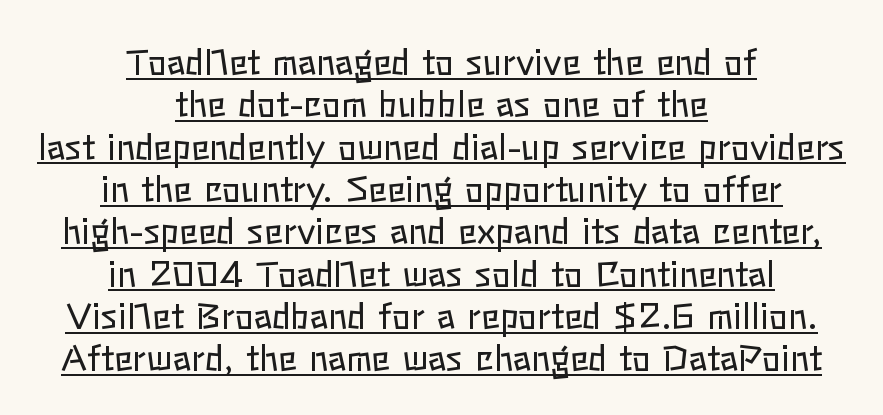
The image shows 35 px regular-weight type, upright; set centered, line spacing 1.21x, normal letter spacing, underlined; low stroke contrast and a medium x-height.
